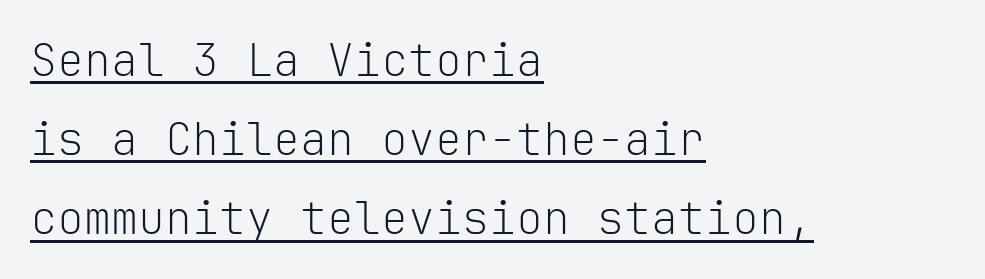
Q: Is the text bold? A: No.
Q: Is the text italic (slanted)? A: No, it is upright.
Q: Is the typeface a serif or a sans-serif typeface? A: Sans-serif.
Q: Is the text underlined? A: Yes.
Q: How is the paragraph aligned? A: Left-aligned.
Q: Is the spacing between letters normal or unusually wide? A: Normal.
Q: Width (condensed, normal, or wide)? A: Normal.
Q: Stroke contrast? A: Low.
Q: x-height? A: Medium.
Q: Monospaced? A: Yes.
